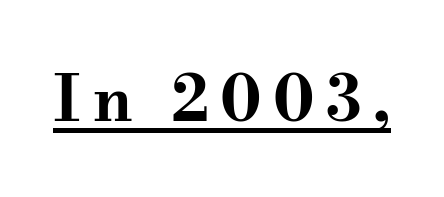
Q: Is the text bold? A: Yes.
Q: Is the text italic (slanted)? A: No, it is upright.
Q: Is the typeface a serif or a sans-serif typeface? A: Serif.
Q: Is the text underlined? A: Yes.
Q: Width (condensed, normal, or wide)? A: Wide.
Q: Stroke contrast? A: Medium.
Q: x-height? A: Small.
Q: Monospaced? A: No.
